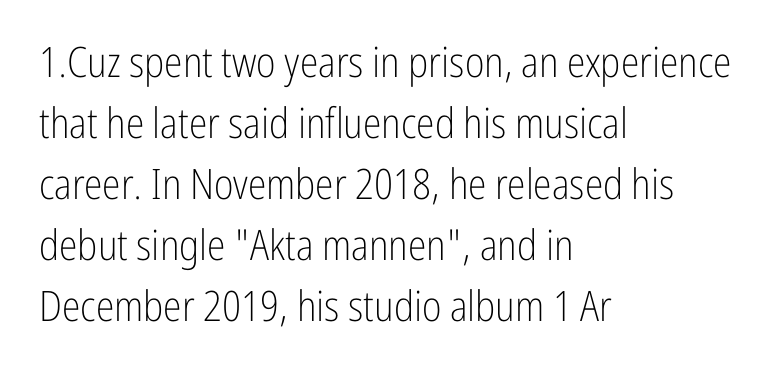
The image shows 42 px light, condensed sans-serif type, upright; set left-aligned, normal line spacing (1.45x), normal letter spacing, not underlined; low stroke contrast and a medium x-height.
